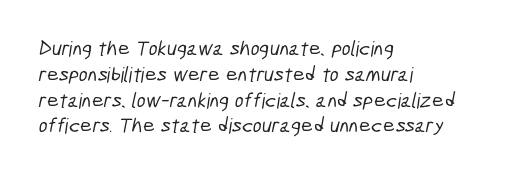
The image shows 21 px text type; set left-aligned, line spacing 1.23x, normal letter spacing, not underlined.
